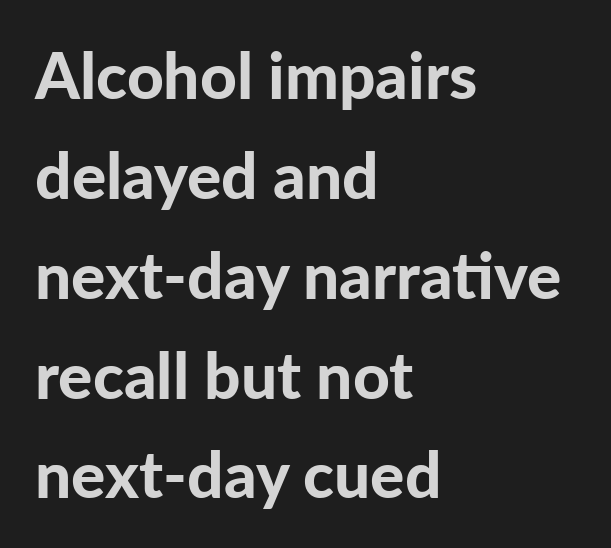
{"serif": "no", "italic": "no", "bold": "yes", "weight": "bold", "width": "normal", "stroke_contrast": "low", "x_height": "medium", "monospaced": "no", "underline": "no", "align": "left", "line_spacing": "normal", "line_spacing_ratio": 1.56, "letter_spacing": "normal", "letter_spacing_em": 0.0, "glyph_px": 64}
